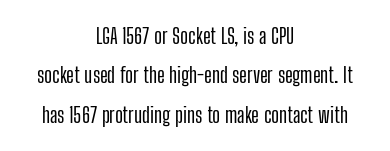
The image shows 21 px text type, upright; set centered, line spacing 1.87x, normal letter spacing, not underlined.
